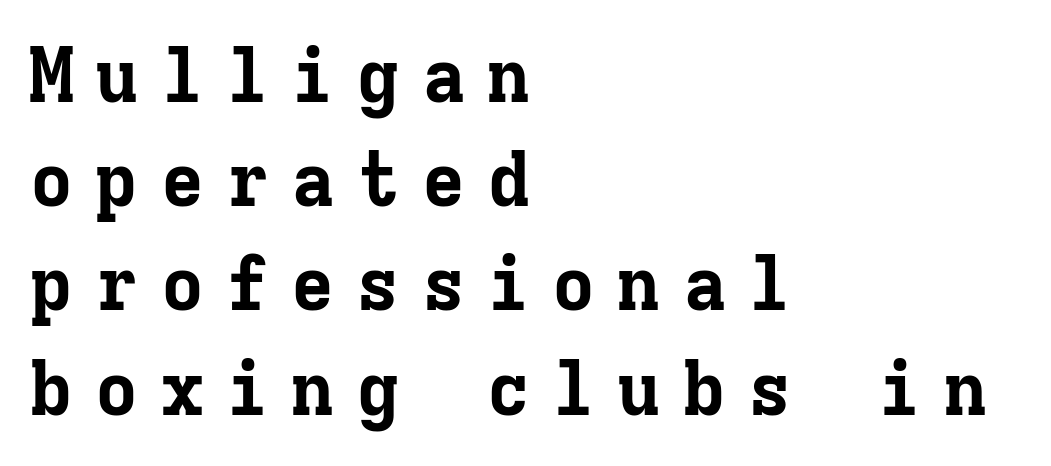
The image shows 75 px bold serif type, upright, monospaced; set left-aligned, normal line spacing (1.39x), unusually wide letter spacing (+0.27 em), not underlined; low stroke contrast and a medium x-height.
